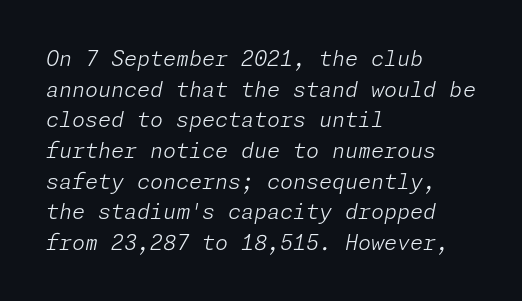
The image shows 21 px text type, italic (leaning right); set left-aligned, normal line spacing (1.46x), normal letter spacing, not underlined.
